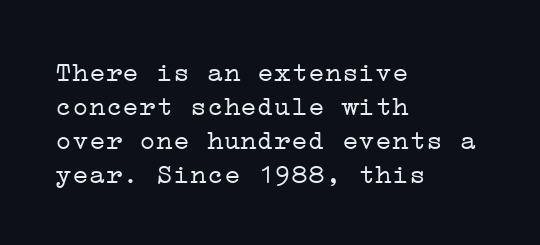
The image shows 28 px light, wide serif type, upright; set left-aligned, line spacing 1.21x, normal letter spacing, not underlined; low stroke contrast and a medium x-height.
